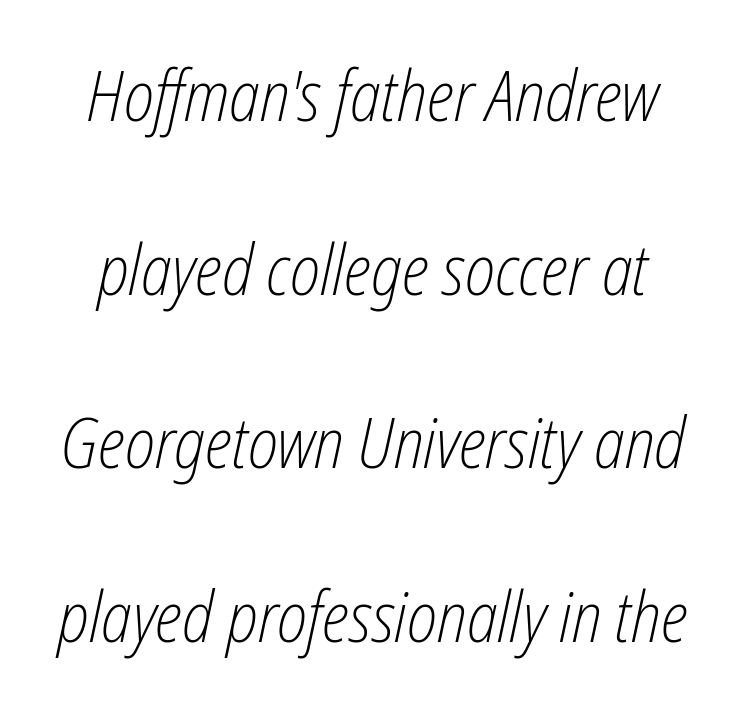
{"italic": "yes", "lean": "right", "slant_degrees": 12, "bold": "no", "weight": "light", "width": "condensed", "stroke_contrast": "low", "x_height": "medium", "monospaced": "no", "underline": "no", "line_spacing": "loose", "line_spacing_ratio": 2.48, "letter_spacing": "normal", "letter_spacing_em": 0.0, "glyph_px": 70}
